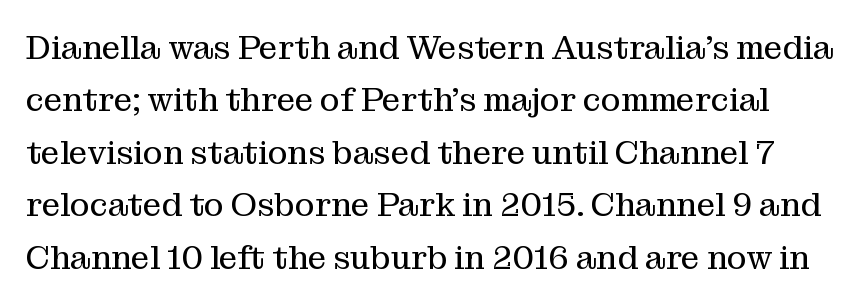
Q: Is the text bold? A: No.
Q: Is the text italic (slanted)? A: No, it is upright.
Q: Is the typeface a serif or a sans-serif typeface? A: Serif.
Q: Is the text underlined? A: No.
Q: Is the spacing between letters normal or unusually wide? A: Normal.
Q: Is the spacing between lines tight, normal or loose? A: Normal.
Q: Width (condensed, normal, or wide)? A: Normal.
Q: Stroke contrast? A: Medium.
Q: x-height? A: Medium.
Q: Monospaced? A: No.
